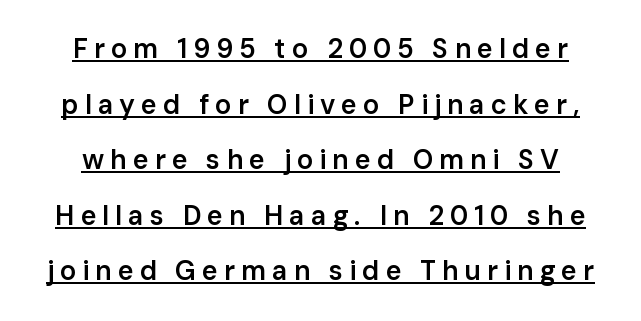
Typographic density is moderately raised because the face is semibold. Tracking value appears strongly positive — letters spread wide. Check the space under the baseline: a stroke is drawn there. You could fit nearly another row in the gap between these rows. Unlike italic type, these characters show no tilt at all.
